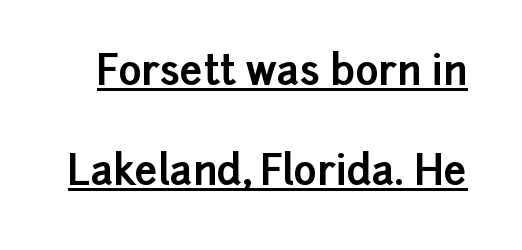
Q: Is the text bold? A: Yes.
Q: Is the text italic (slanted)? A: No, it is upright.
Q: Is the typeface a serif or a sans-serif typeface? A: Sans-serif.
Q: Is the text underlined? A: Yes.
Q: Is the spacing between letters normal or unusually wide? A: Normal.
Q: Is the spacing between lines tight, normal or loose? A: Loose.
Q: Width (condensed, normal, or wide)? A: Normal.
Q: Stroke contrast? A: Low.
Q: x-height? A: Medium.
Q: Monospaced? A: No.
